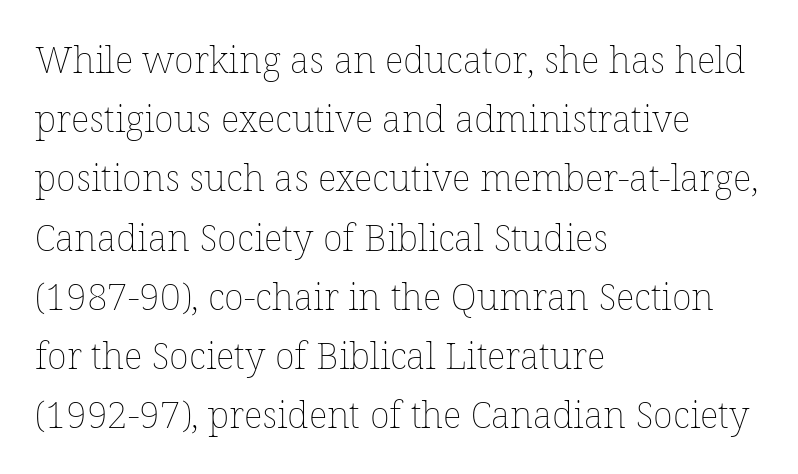
{"italic": "no", "bold": "no", "weight": "thin", "width": "normal", "stroke_contrast": "low", "x_height": "medium", "monospaced": "no", "underline": "no", "align": "left", "line_spacing": "normal", "line_spacing_ratio": 1.6, "letter_spacing": "normal", "letter_spacing_em": 0.0, "glyph_px": 37}
